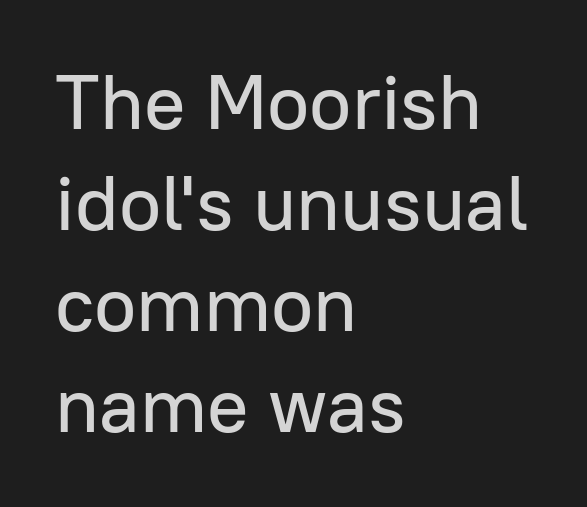
The image shows 77 px sans-serif type, upright; set left-aligned, normal line spacing (1.31x), normal letter spacing, not underlined; low stroke contrast and a medium x-height.
